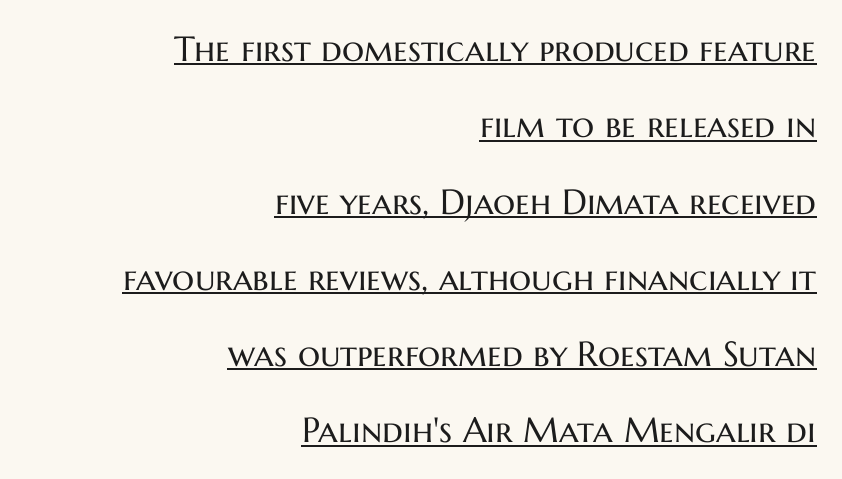
Is there an underline? Yes — a line sits under the letters. Does the type have serifs? No, each stem ends abruptly. Ascenders rise straight up at ninety degrees. Nobody touched the tracking dial on this one. The space between consecutive lines is lavish.
